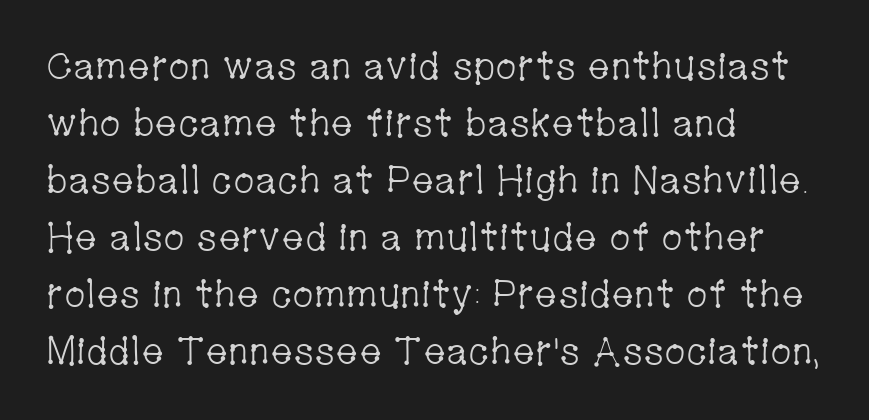
{"serif": "yes", "italic": "no", "bold": "no", "weight": "light", "width": "condensed", "stroke_contrast": "low", "x_height": "medium", "monospaced": "no", "underline": "no", "align": "left", "line_spacing": "normal", "line_spacing_ratio": 1.5, "letter_spacing": "normal", "letter_spacing_em": 0.0, "glyph_px": 38}
